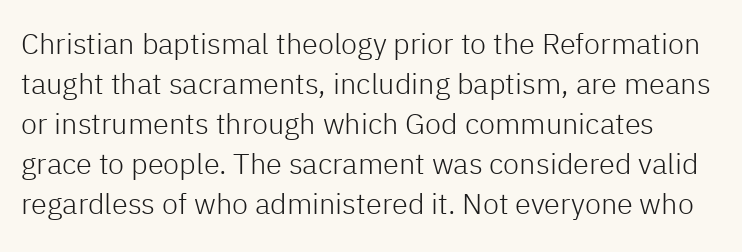
{"serif": "no", "italic": "no", "bold": "no", "weight": "light", "width": "normal", "stroke_contrast": "low", "x_height": "medium", "monospaced": "no", "underline": "no", "line_spacing": "normal", "line_spacing_ratio": 1.38, "letter_spacing": "normal", "letter_spacing_em": 0.0, "glyph_px": 29}
